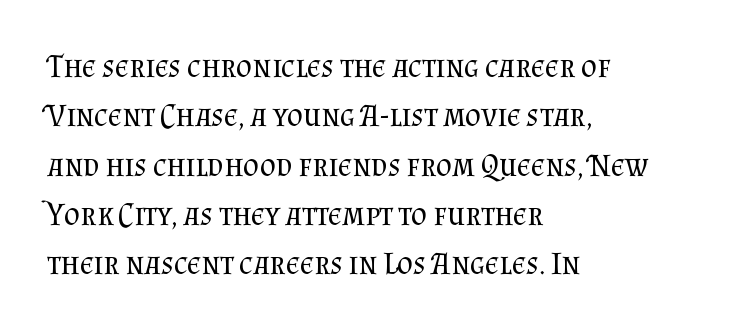
Q: Is the text bold? A: No.
Q: Is the text italic (slanted)? A: No, it is upright.
Q: Is the typeface a serif or a sans-serif typeface? A: Serif.
Q: Is the text underlined? A: No.
Q: How is the paragraph aligned? A: Left-aligned.
Q: Is the spacing between letters normal or unusually wide? A: Normal.
Q: Is the spacing between lines tight, normal or loose? A: Normal.
Q: Width (condensed, normal, or wide)? A: Normal.
Q: Stroke contrast? A: Medium.
Q: x-height? A: Small.
Q: Monospaced? A: No.
